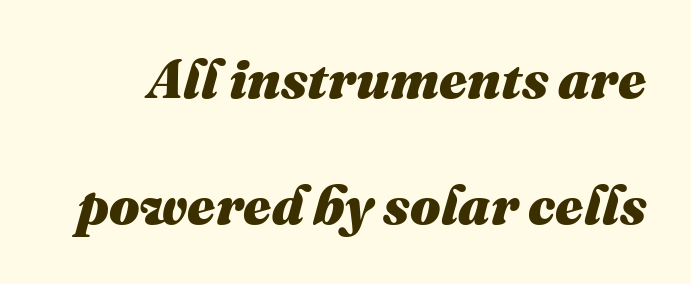
Check the space under the baseline: it is left empty. Look at the stroke-to-counter ratio: heavy, a bold. Yep, that's italic — everything's leaning. Is the letter spacing exaggerated? No — it looks like the ordinary default.
